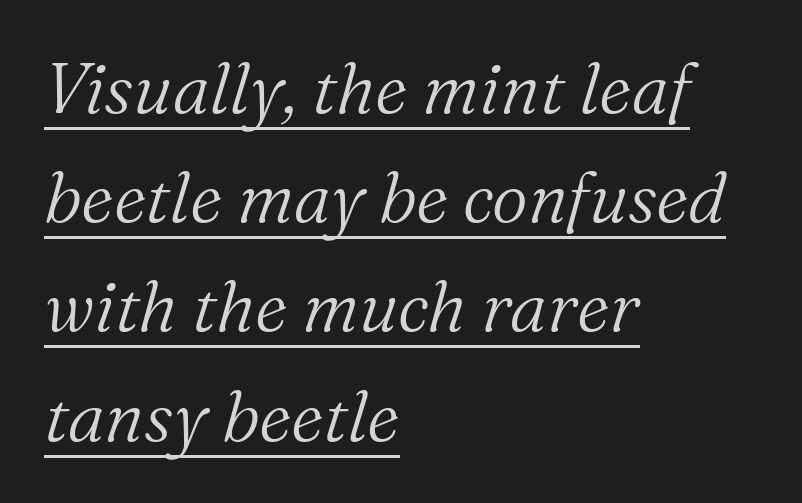
{"serif": "yes", "italic": "yes", "lean": "right", "slant_degrees": 16, "bold": "no", "weight": "light", "width": "normal", "stroke_contrast": "medium", "x_height": "medium", "monospaced": "no", "underline": "yes", "align": "left", "line_spacing": "normal", "line_spacing_ratio": 1.56, "letter_spacing": "normal", "letter_spacing_em": 0.0, "glyph_px": 70}
